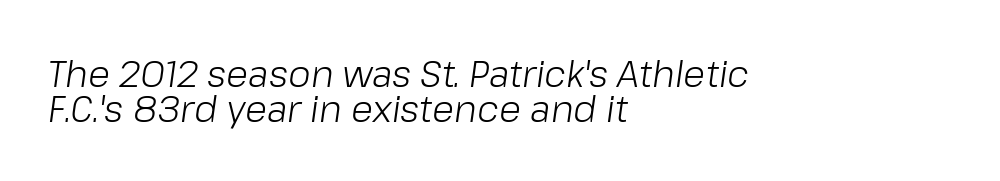
{"italic": "yes", "lean": "right", "slant_degrees": 8, "bold": "no", "weight": "light", "width": "normal", "stroke_contrast": "low", "x_height": "medium", "monospaced": "no", "underline": "no", "align": "left", "line_spacing": "tight", "line_spacing_ratio": 0.96, "letter_spacing": "normal", "letter_spacing_em": 0.0, "glyph_px": 36}
